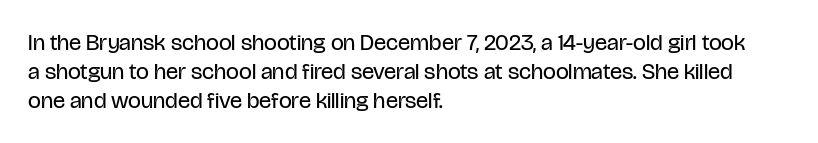
Q: Is the text bold? A: No.
Q: Is the text italic (slanted)? A: No, it is upright.
Q: Is the text underlined? A: No.
Q: How is the paragraph aligned? A: Left-aligned.
Q: Is the spacing between letters normal or unusually wide? A: Normal.
Q: Is the spacing between lines tight, normal or loose? A: Normal.
